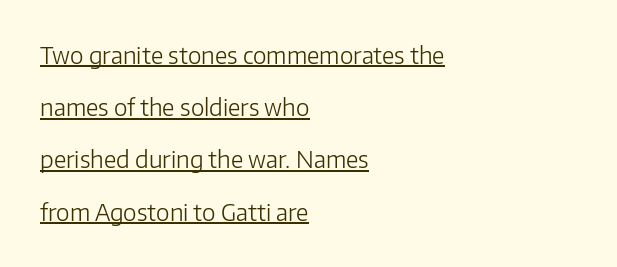
The image shows 23 px text type, upright; set left-aligned, loose line spacing (2.27x), normal letter spacing, underlined.
